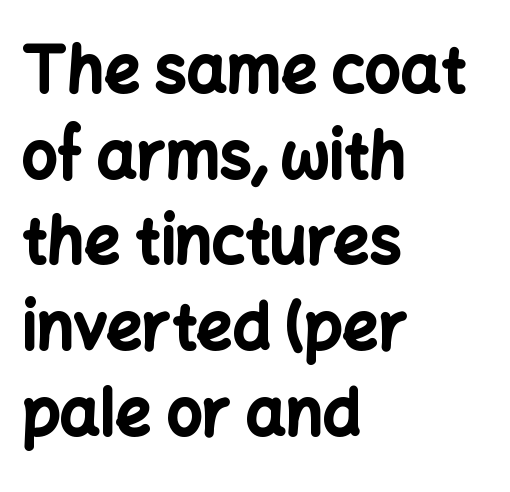
Q: Is the text bold? A: Yes.
Q: Is the text italic (slanted)? A: No, it is upright.
Q: Is the typeface a serif or a sans-serif typeface? A: Sans-serif.
Q: Is the text underlined? A: No.
Q: How is the paragraph aligned? A: Left-aligned.
Q: Is the spacing between letters normal or unusually wide? A: Normal.
Q: Is the spacing between lines tight, normal or loose? A: Normal.
Q: Width (condensed, normal, or wide)? A: Normal.
Q: Stroke contrast? A: Low.
Q: x-height? A: Medium.
Q: Monospaced? A: No.
